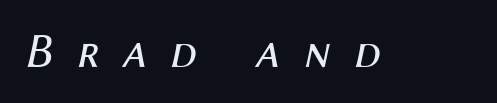
Q: Is the text bold? A: No.
Q: Is the text italic (slanted)? A: Yes, it leans right by about 12 degrees.
Q: Is the text underlined? A: No.
Q: Is the spacing between letters normal or unusually wide? A: Unusually wide.
Q: Width (condensed, normal, or wide)? A: Normal.
Q: Stroke contrast? A: Medium.
Q: x-height? A: Medium.
Q: Monospaced? A: No.
